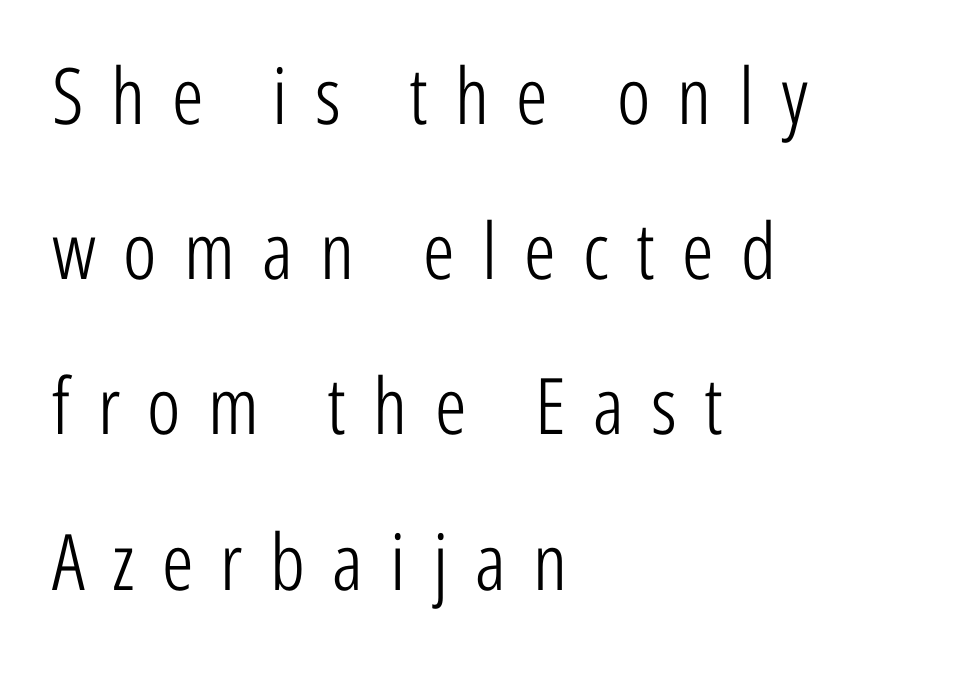
The image shows 78 px light, condensed sans-serif type, upright; set left-aligned, loose line spacing (1.99x), unusually wide letter spacing (+0.35 em), not underlined; low stroke contrast and a medium x-height.
